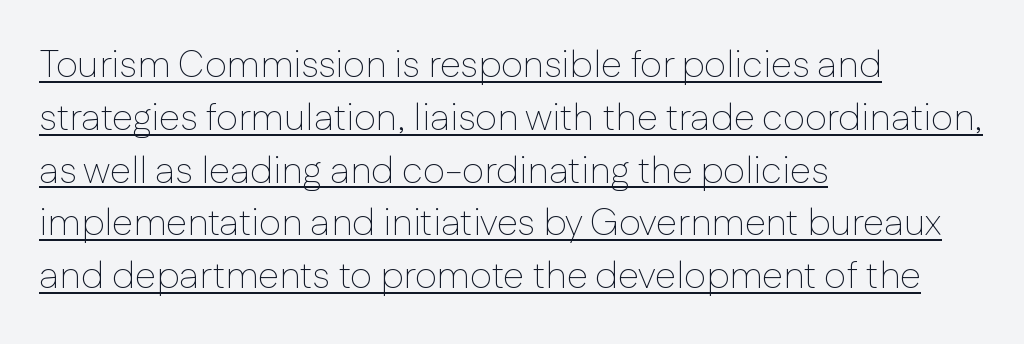
The image shows 38 px thin sans-serif type, upright; set left-aligned, normal line spacing (1.39x), normal letter spacing, underlined; low stroke contrast and a medium x-height.
